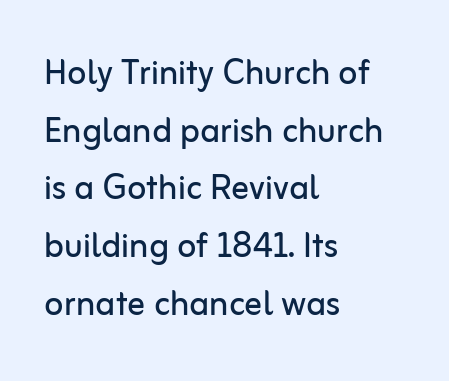
Q: Is the text bold? A: No.
Q: Is the text italic (slanted)? A: No, it is upright.
Q: Is the typeface a serif or a sans-serif typeface? A: Sans-serif.
Q: Is the text underlined? A: No.
Q: How is the paragraph aligned? A: Left-aligned.
Q: Is the spacing between letters normal or unusually wide? A: Normal.
Q: Is the spacing between lines tight, normal or loose? A: Normal.
Q: Width (condensed, normal, or wide)? A: Normal.
Q: Stroke contrast? A: Low.
Q: x-height? A: Medium.
Q: Monospaced? A: No.
